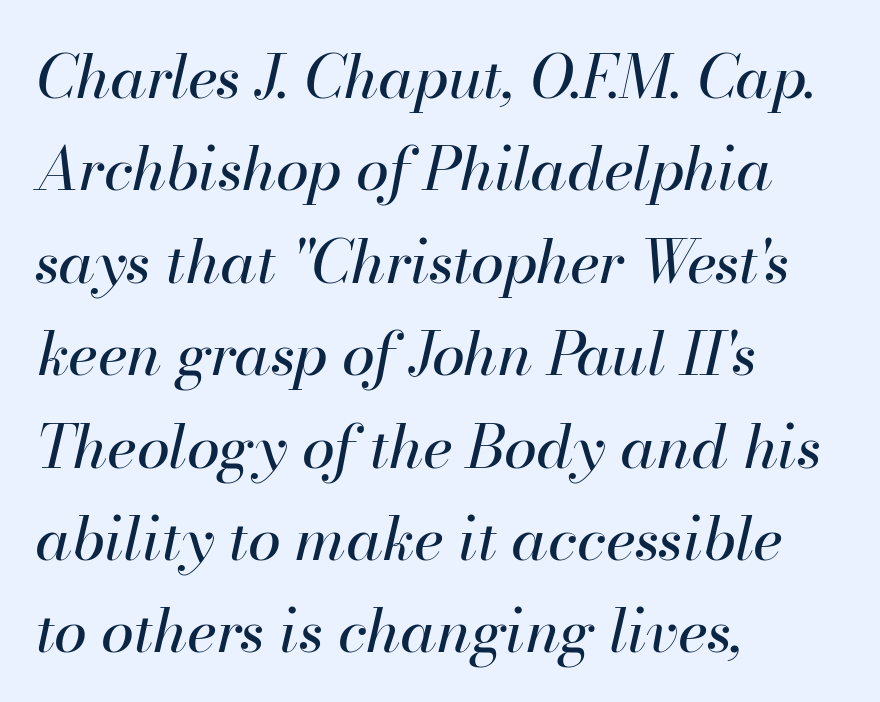
{"italic": "yes", "lean": "right", "slant_degrees": 13, "bold": "no", "weight": "regular", "width": "normal", "stroke_contrast": "high", "x_height": "small", "monospaced": "no", "underline": "no", "align": "left", "line_spacing": "normal", "line_spacing_ratio": 1.54, "letter_spacing": "normal", "letter_spacing_em": 0.0, "glyph_px": 60}
